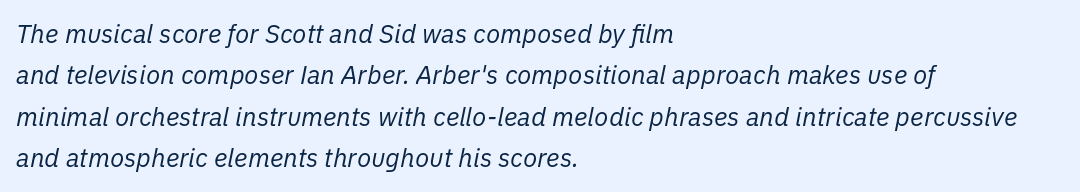
{"italic": "yes", "lean": "right", "slant_degrees": 11, "bold": "no", "underline": "no", "align": "left", "line_spacing": "normal", "line_spacing_ratio": 1.59, "letter_spacing": "normal", "letter_spacing_em": 0.0, "glyph_px": 26}
